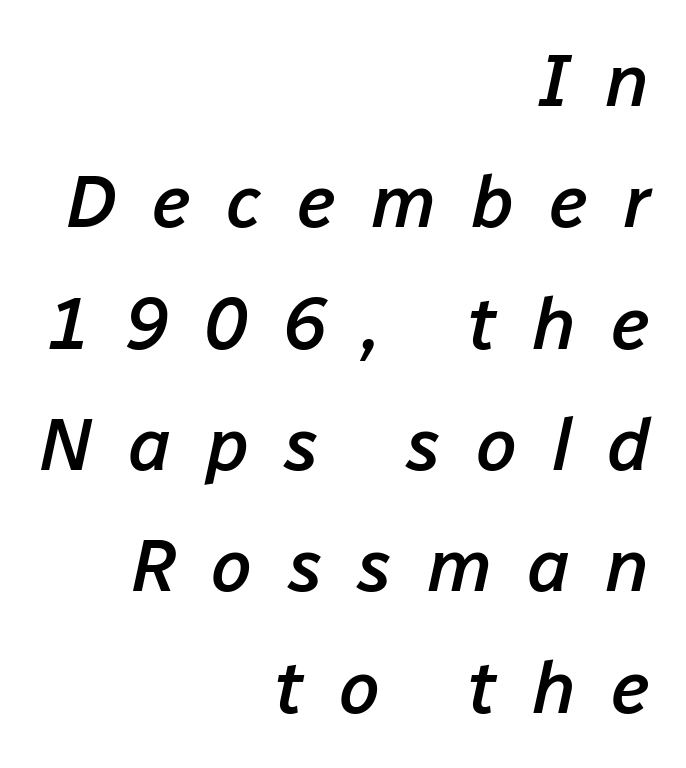
Q: Is the text bold? A: Semi-bold.
Q: Is the text italic (slanted)? A: Yes, it leans right by about 12 degrees.
Q: Is the text underlined? A: No.
Q: How is the paragraph aligned? A: Right-aligned.
Q: Is the spacing between letters normal or unusually wide? A: Unusually wide.
Q: Is the spacing between lines tight, normal or loose? A: Normal.
Q: Width (condensed, normal, or wide)? A: Normal.
Q: Stroke contrast? A: Low.
Q: x-height? A: Medium.
Q: Monospaced? A: No.
